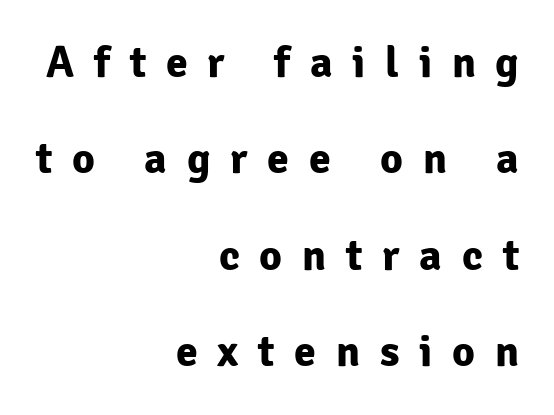
{"serif": "no", "italic": "no", "bold": "yes", "weight": "bold", "width": "normal", "stroke_contrast": "low", "x_height": "medium", "monospaced": "no", "underline": "no", "align": "right", "line_spacing": "loose", "line_spacing_ratio": 2.19, "letter_spacing": "wide", "letter_spacing_em": 0.45, "glyph_px": 44}
